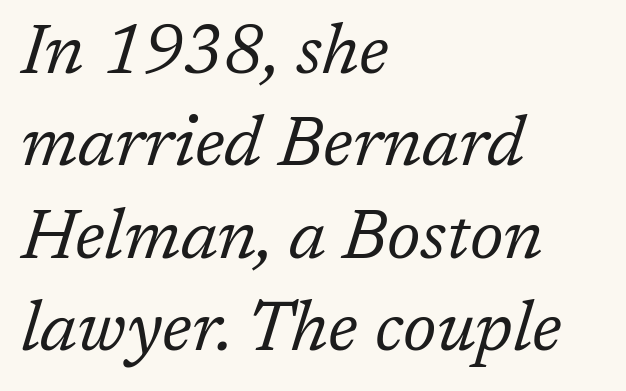
This sample uses a serif face. Compared with a typical body face, this is equally light or lighter still. The lettering tilts uniformly, giving the passage an italic look. The rows are spaced the way most documents space them. Each letter keeps its own natural width here, so spacing adapts to shape.
